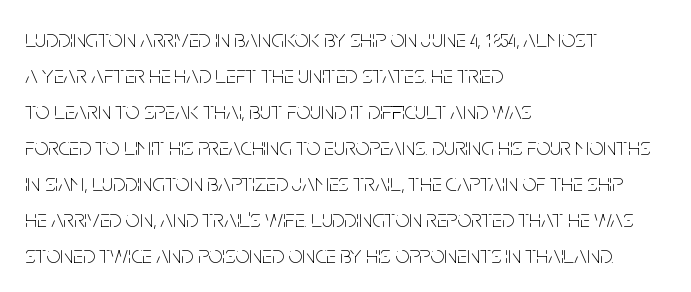
{"italic": "no", "bold": "no", "underline": "no", "align": "left", "line_spacing": "normal", "line_spacing_ratio": 1.44, "letter_spacing": "normal", "letter_spacing_em": 0.0, "glyph_px": 25}
